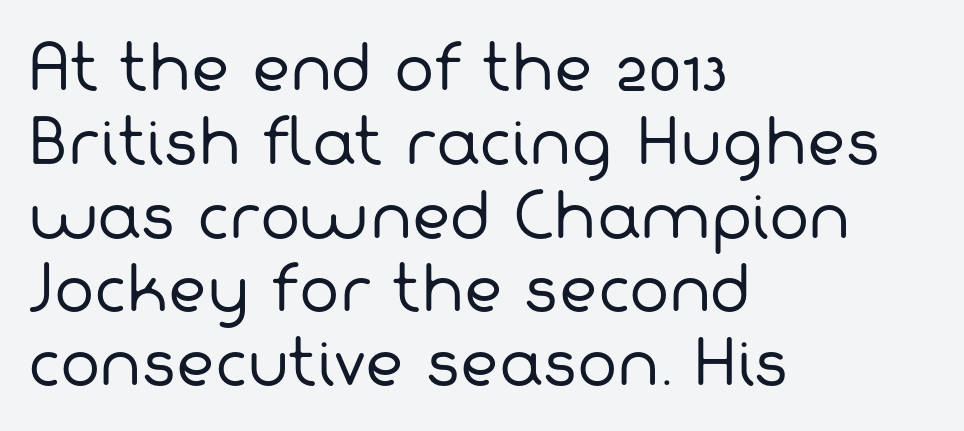
The font is comparable to plain body text, perhaps lighter. The gap between lines stays unmarked. Note: no serifs on the glyphs. Leftover space on each line is placed entirely after the last word.
